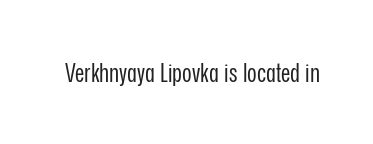
{"italic": "no", "bold": "no", "underline": "no", "letter_spacing": "normal", "letter_spacing_em": 0.0, "glyph_px": 26}
